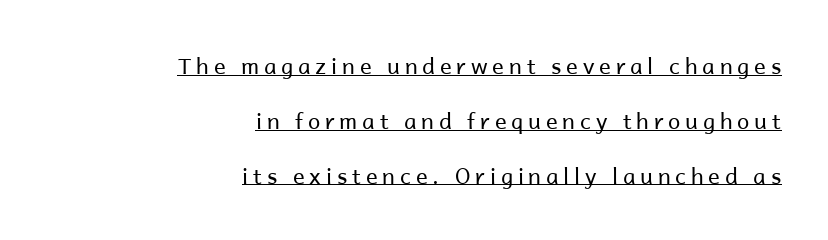
Q: Is the text bold? A: No.
Q: Is the text italic (slanted)? A: No, it is upright.
Q: Is the text underlined? A: Yes.
Q: How is the paragraph aligned? A: Right-aligned.
Q: Is the spacing between letters normal or unusually wide? A: Unusually wide.
Q: Is the spacing between lines tight, normal or loose? A: Loose.
